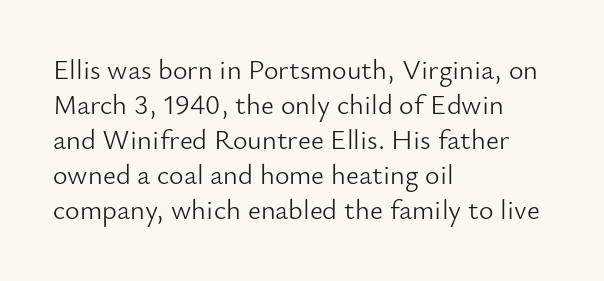
{"serif": "no", "italic": "no", "bold": "no", "weight": "light", "width": "normal", "stroke_contrast": "low", "x_height": "small", "monospaced": "no", "underline": "no", "align": "left", "line_spacing": "normal", "line_spacing_ratio": 1.25, "letter_spacing": "normal", "letter_spacing_em": 0.0, "glyph_px": 28}
